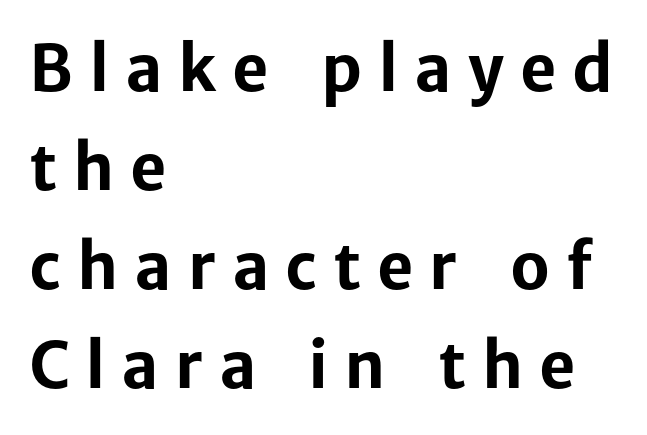
Q: Is the text bold? A: Yes.
Q: Is the text italic (slanted)? A: No, it is upright.
Q: Is the typeface a serif or a sans-serif typeface? A: Sans-serif.
Q: Is the text underlined? A: No.
Q: How is the paragraph aligned? A: Left-aligned.
Q: Is the spacing between letters normal or unusually wide? A: Unusually wide.
Q: Is the spacing between lines tight, normal or loose? A: Normal.
Q: Width (condensed, normal, or wide)? A: Normal.
Q: Stroke contrast? A: Low.
Q: x-height? A: Medium.
Q: Monospaced? A: No.
